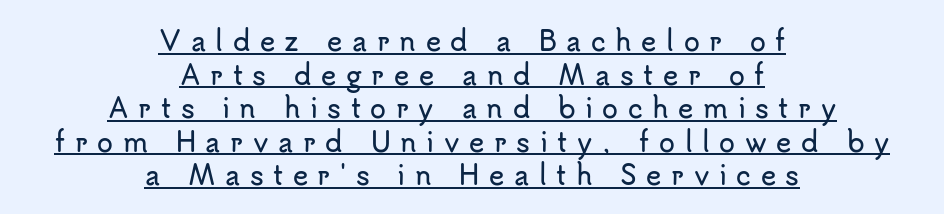
{"italic": "no", "underline": "yes", "align": "center", "line_spacing": "normal", "line_spacing_ratio": 1.29, "letter_spacing": "wide", "letter_spacing_em": 0.37, "glyph_px": 26}
